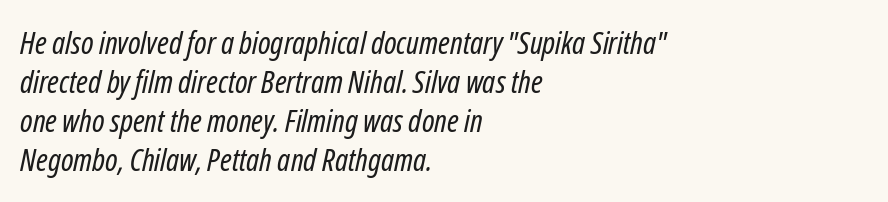
Line spacing here is normal. Looks like regular typesetting: each glyph gets only the width it needs. Does the lettering tilt? It does — this is italic. Descender tails drop into unmarked territory. Letters have the restrained weight of plain body copy at most.
